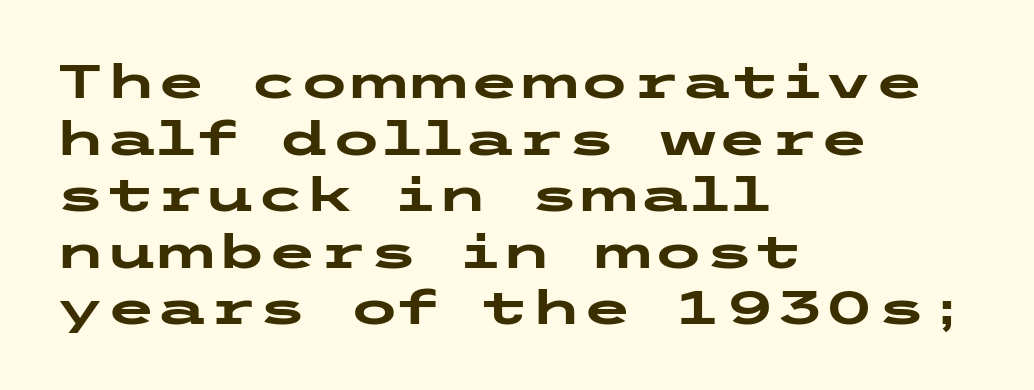
{"serif": "no", "italic": "no", "bold": "yes", "weight": "heavy", "width": "wide", "stroke_contrast": "low", "x_height": "medium", "underline": "no", "align": "left", "line_spacing_ratio": 1.23, "letter_spacing": "normal", "letter_spacing_em": 0.0, "glyph_px": 46}
